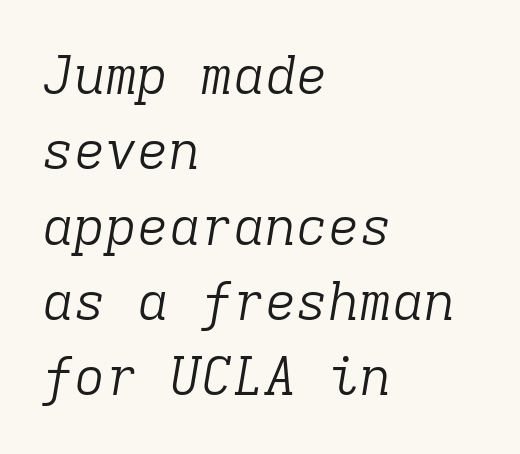
A serif font was chosen for this passage. These lines are rendered in a fixed-pitch font. Decoration check: the copy has no underline. What stands out about the letter spacing? Nothing — it is the standard amount.
